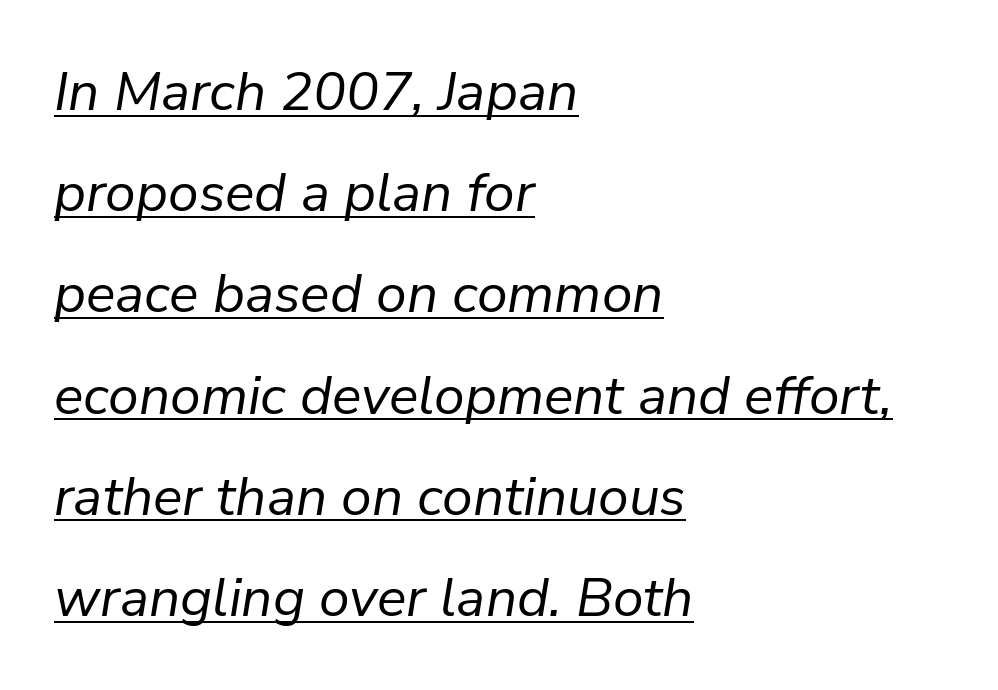
{"italic": "yes", "lean": "right", "slant_degrees": 9, "bold": "no", "weight": "regular", "width": "normal", "stroke_contrast": "low", "x_height": "medium", "monospaced": "no", "underline": "yes", "align": "left", "line_spacing_ratio": 1.84, "letter_spacing": "normal", "letter_spacing_em": 0.0, "glyph_px": 55}
